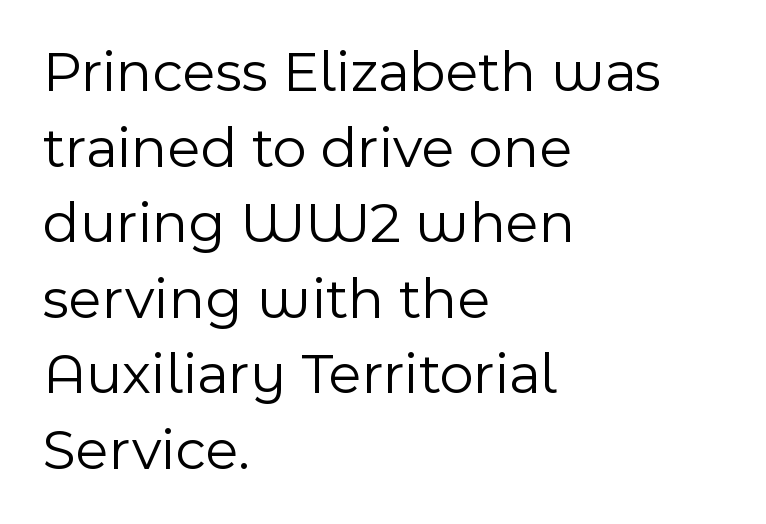
{"serif": "no", "italic": "no", "bold": "no", "weight": "light", "width": "normal", "x_height": "medium", "monospaced": "no", "underline": "no", "align": "left", "line_spacing": "normal", "line_spacing_ratio": 1.28, "letter_spacing": "normal", "letter_spacing_em": 0.0, "glyph_px": 59}
